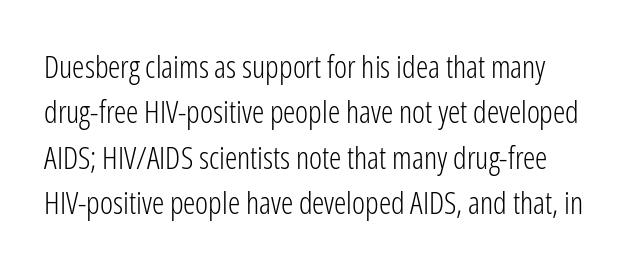
Honestly, the row spacing looks completely unremarkable. Letterform terminals end flat and unadorned throughout the passage. Do the letters lean? They stand straight. You could not count columns in this text — the font is proportionally spaced. The passage shown is not underscored anywhere. Think standard paragraph weight, or any step lighter than that.
